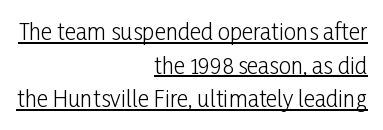
Q: Is the text bold? A: No.
Q: Is the text italic (slanted)? A: No, it is upright.
Q: Is the text underlined? A: Yes.
Q: How is the paragraph aligned? A: Right-aligned.
Q: Is the spacing between letters normal or unusually wide? A: Normal.
Q: Is the spacing between lines tight, normal or loose? A: Normal.
